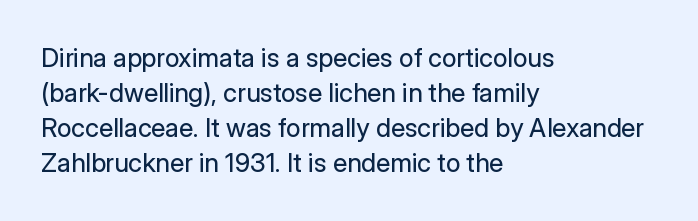
The image shows 26 px text type, upright; set left-aligned, normal line spacing (1.35x), normal letter spacing, not underlined.
